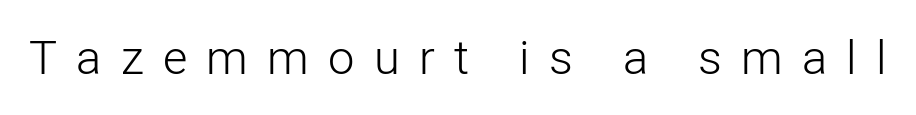
No letter is thick-stroked: the sample isn't bold. It's the straight-up-and-down kind of type. Underline: absent. A typesetter would call this proportional, since set widths differ per character. The letterforms stand isolated, each surrounded by extra space.
